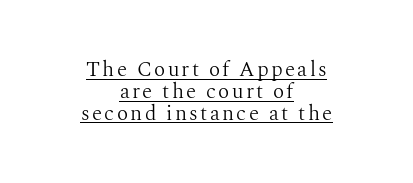
The image shows 21 px text type, upright; set centered, tight line spacing (1.04x), underlined.
